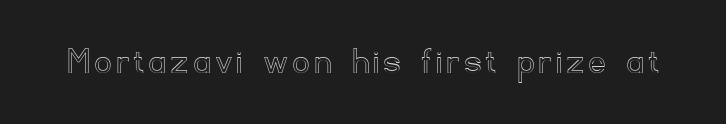
Q: Is the text italic (slanted)? A: No, it is upright.
Q: Is the text underlined? A: No.
Q: Width (condensed, normal, or wide)? A: Normal.
Q: x-height? A: Small.
Q: Monospaced? A: No.
